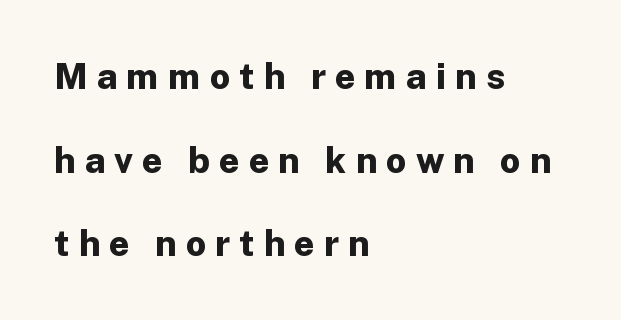
Posture: vertical. Type style note: lacks serifs. This is heavy type, rendered in bold. The passage shown is typed in a proportional face where columns would drift. The vertical gap from one line to the next is large. Display-style spreading of the glyphs; the letterfit is very open.
